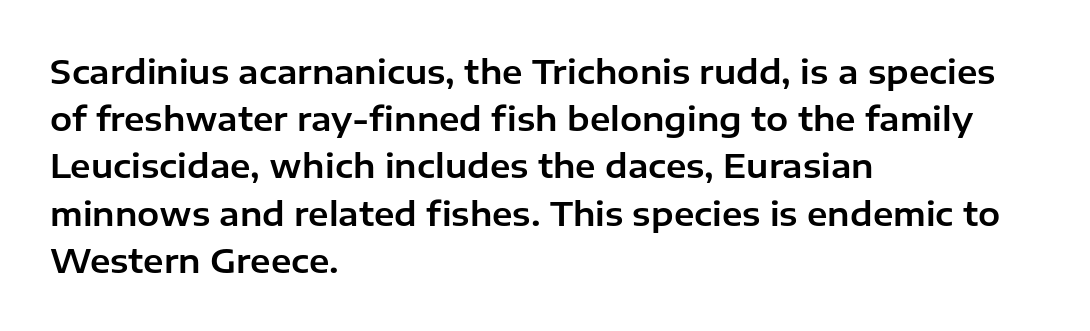
{"serif": "no", "italic": "no", "width": "normal", "stroke_contrast": "low", "x_height": "medium", "monospaced": "no", "underline": "no", "align": "left", "line_spacing": "normal", "line_spacing_ratio": 1.43, "letter_spacing": "normal", "letter_spacing_em": 0.0, "glyph_px": 33}
